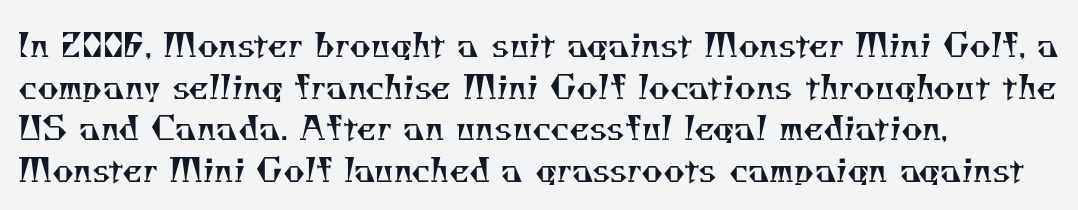
These lines are rendered in a variable-pitch font. Vertically, the passage feels balanced, rows spaced as you'd expect. The font sits on the lighter half of the weight spectrum, regular included. This sample uses plain, unmodified letter spacing. Is the block centered? No — it sits flush against the left margin. The rendering shows small feet on the letterforms — a serif design.
